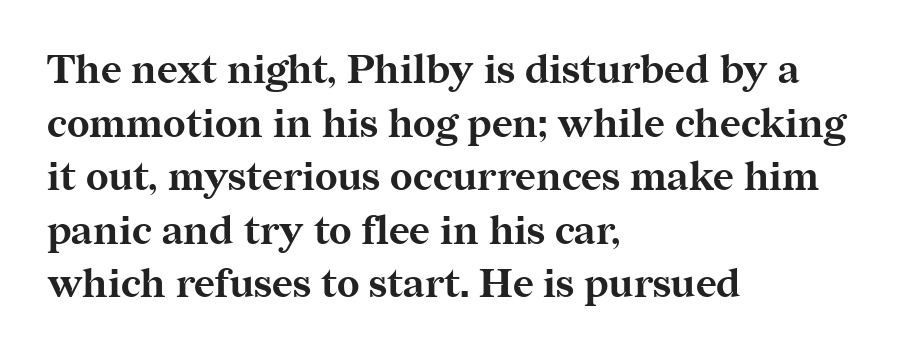
{"serif": "yes", "italic": "no", "bold": "yes", "weight": "bold", "width": "normal", "stroke_contrast": "medium", "x_height": "medium", "monospaced": "no", "underline": "no", "align": "left", "line_spacing": "normal", "line_spacing_ratio": 1.34, "letter_spacing": "normal", "letter_spacing_em": 0.0, "glyph_px": 40}
